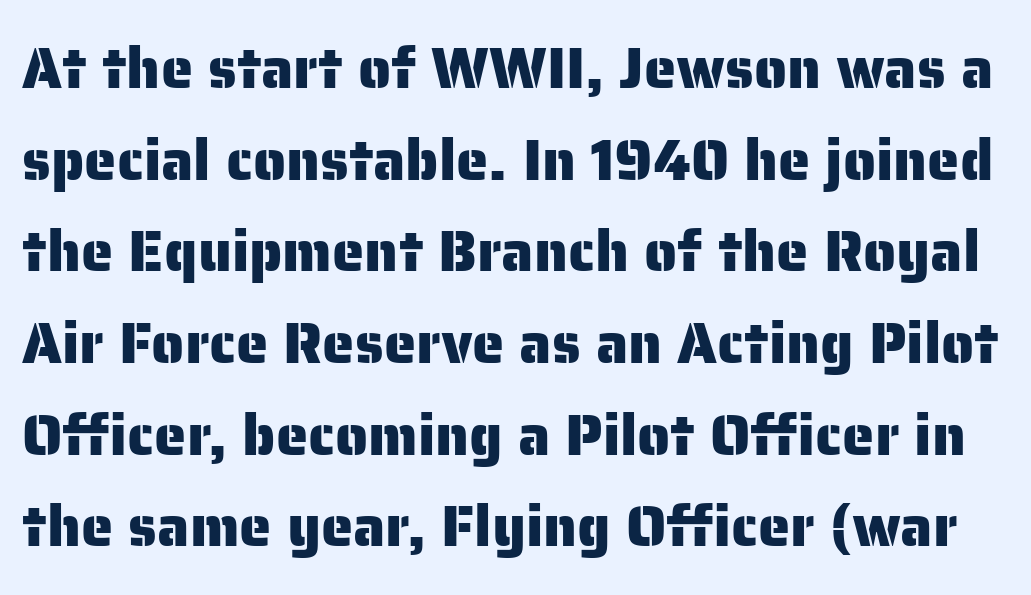
{"serif": "no", "italic": "no", "width": "normal", "stroke_contrast": "low", "x_height": "medium", "monospaced": "no", "underline": "no", "line_spacing": "normal", "line_spacing_ratio": 1.58, "letter_spacing": "normal", "letter_spacing_em": 0.0, "glyph_px": 58}
